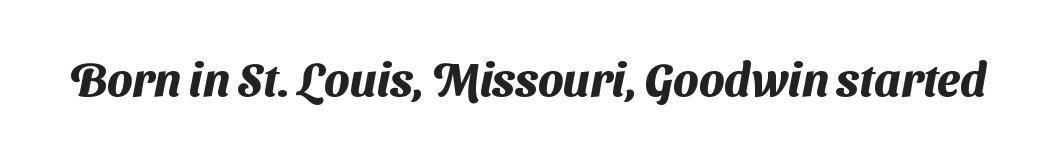
The image shows 46 px heavy sans-serif type; set normal letter spacing, not underlined; medium stroke contrast and a medium x-height.
